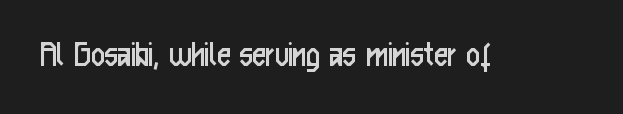
The image shows 37 px regular-weight, condensed sans-serif type, upright; set normal letter spacing, not underlined; low stroke contrast and a medium x-height.
